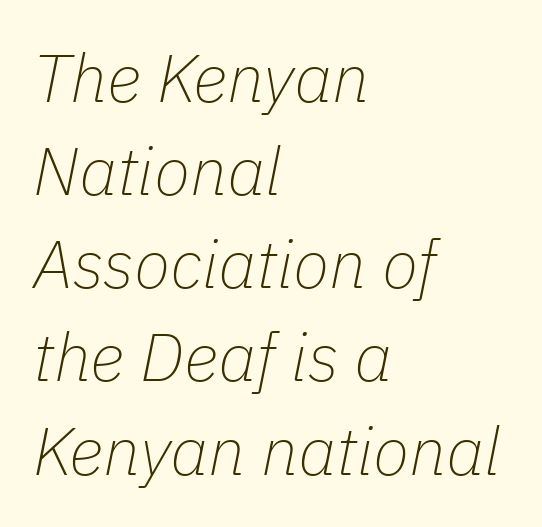
Each letter keeps its own natural width here, so spacing adapts to shape. Honestly, there is no underline to notice here at all. How would I describe the line gaps? Plain and ordinary. The horizontal fit of the characters is conventional and even. These lines stack with their left ends in a neat column. A light-to-regular cut is what we see here.
